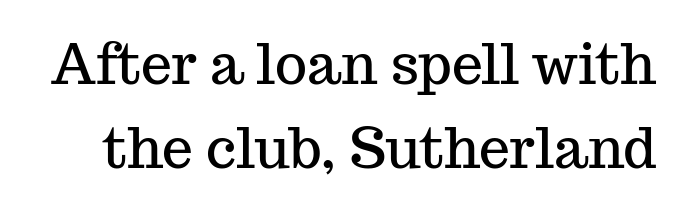
Designer's note — italics off, roman on. The space beneath each line is pristine and unruled. If you measured baseline to baseline, you'd find a middling distance. Looks like regular typesetting: each glyph gets only the width it needs. This rendering employs a face with finishing strokes, i.e., a serif.
